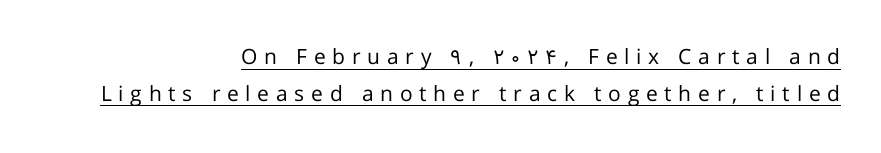
{"italic": "no", "bold": "no", "underline": "yes", "align": "right", "line_spacing_ratio": 1.74, "letter_spacing": "wide", "letter_spacing_em": 0.32, "glyph_px": 21}
